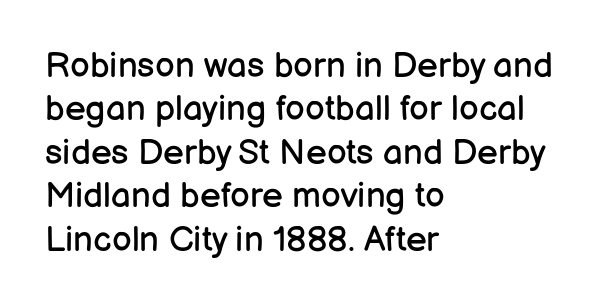
The image shows 35 px regular-weight sans-serif type, upright; set left-aligned, line spacing 1.24x, normal letter spacing, not underlined; low stroke contrast and a medium x-height.
